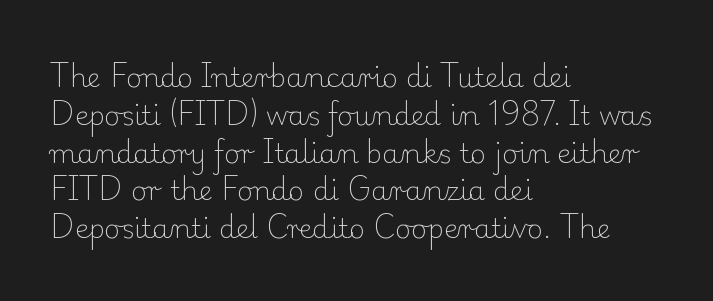
{"italic": "no", "bold": "no", "underline": "no", "align": "left", "line_spacing": "normal", "line_spacing_ratio": 1.4, "letter_spacing": "normal", "letter_spacing_em": 0.0, "glyph_px": 27}
